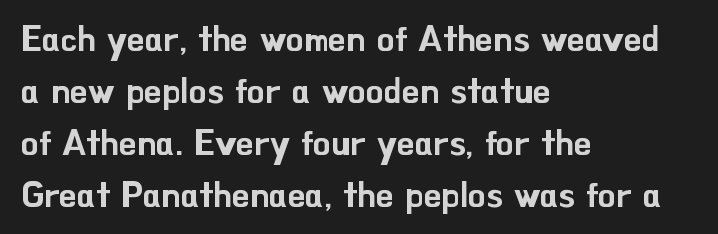
Note the varied advance widths — an 'i' is clearly narrower than an 'm'. The designer left line spacing at the default. The rendering shows plain stroke endings on the letterforms — a sans-serif design. Teacher's note: observe the even left margin — that is flush-left alignment.
